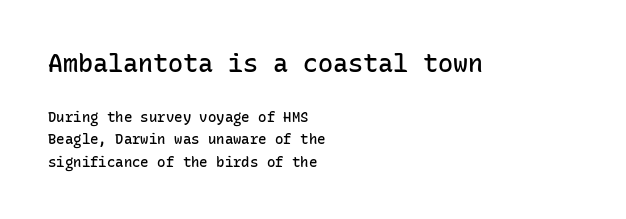
Q: Is the text bold? A: Semi-bold.
Q: Is the text italic (slanted)? A: No, it is upright.
Q: Is the text underlined? A: No.
Q: How is the paragraph aligned? A: Left-aligned.
Q: Is the spacing between letters normal or unusually wide? A: Normal.
Q: Is the spacing between lines tight, normal or loose? A: Normal.
Q: Which block of text is set in a larger size, the first (top) or the second (bottom)? A: The first (top) one.
